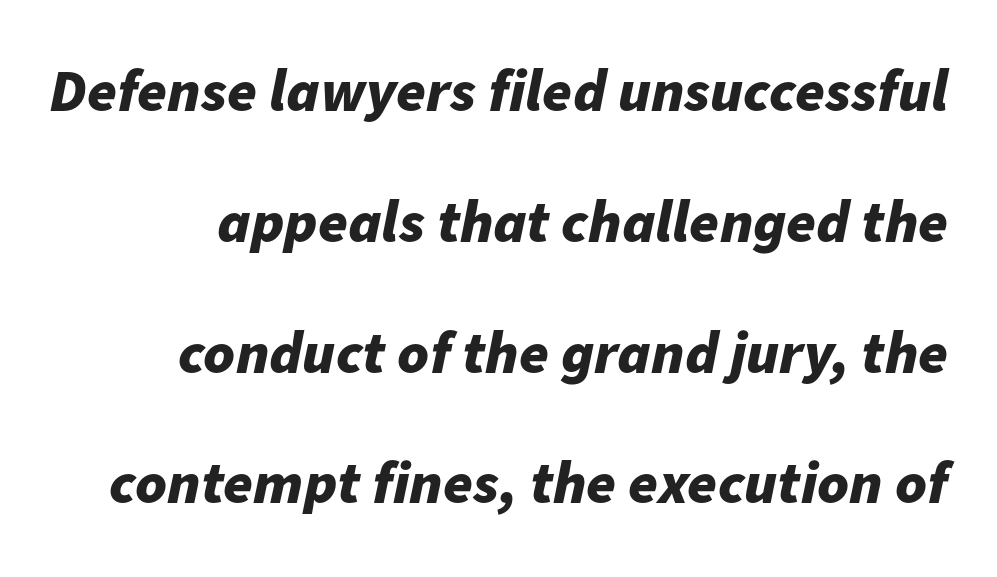
The image shows 60 px bold type, italic (leaning right); set loose line spacing (2.18x), normal letter spacing, not underlined; low stroke contrast and a medium x-height.
